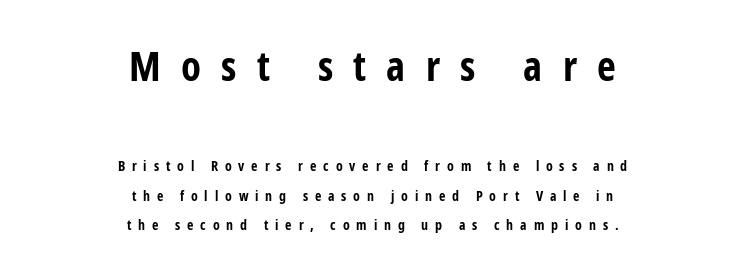
{"serif": "no", "italic": "no", "bold": "yes", "weight": "bold", "width": "condensed", "stroke_contrast": "low", "x_height": "medium", "monospaced": "no", "underline": "no", "align": "center", "line_spacing": "loose", "line_spacing_ratio": 2.11, "letter_spacing": "wide", "letter_spacing_em": 0.49, "larger_block": "first", "size_ratio": 2.93, "glyph_px": 41}
